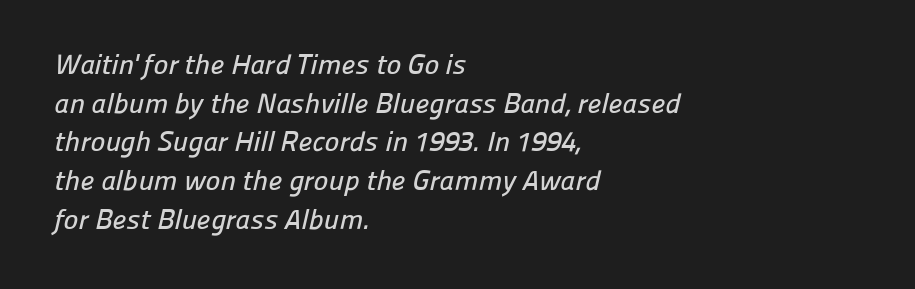
The image shows 28 px sans-serif type; set left-aligned, normal line spacing (1.38x), normal letter spacing, not underlined; low stroke contrast and a medium x-height.
